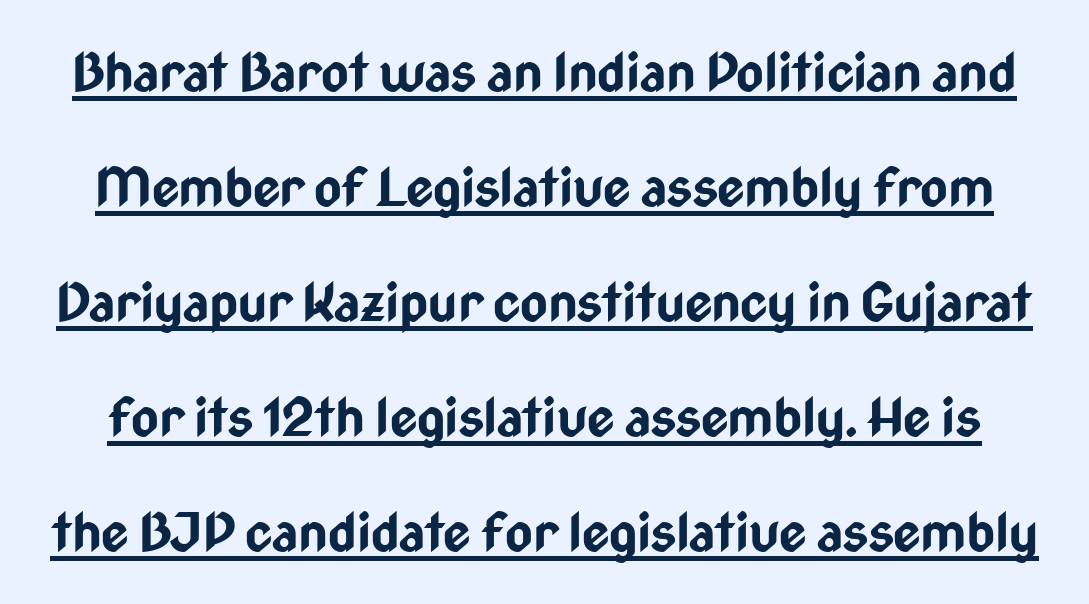
The image shows 53 px bold, condensed sans-serif type, upright; set loose line spacing (2.17x), normal letter spacing, underlined; low stroke contrast and a medium x-height.
